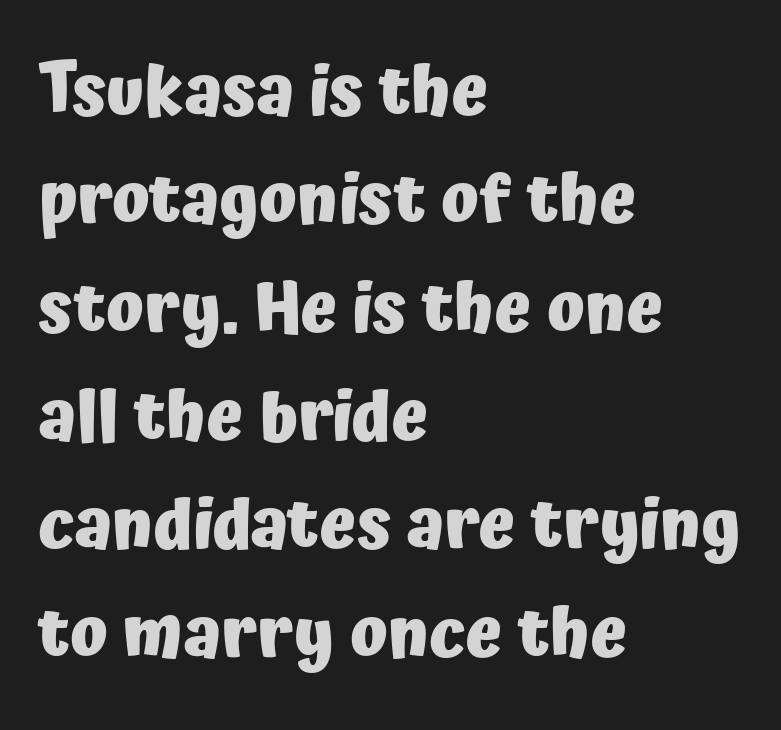
The image shows 69 px heavy sans-serif type, upright; set left-aligned, normal line spacing (1.57x), normal letter spacing, not underlined; low stroke contrast and a medium x-height.
